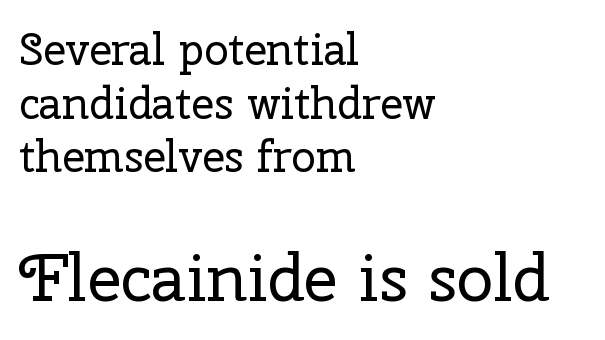
Each letter's strokes conclude with small projecting serifs. These lines are set flush left with a ragged right edge. The rendering uses natural spacing where letterforms have individual widths. Any mark beneath the type? The region is blank.
